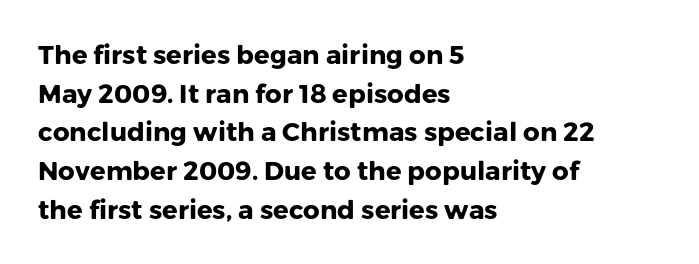
Q: Is the text bold? A: Yes.
Q: Is the text italic (slanted)? A: No, it is upright.
Q: Is the text underlined? A: No.
Q: How is the paragraph aligned? A: Left-aligned.
Q: Is the spacing between letters normal or unusually wide? A: Normal.
Q: Is the spacing between lines tight, normal or loose? A: Normal.
